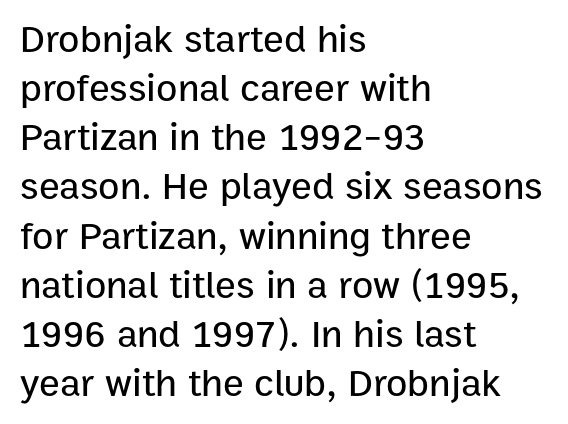
Q: Is the text italic (slanted)? A: No, it is upright.
Q: Is the typeface a serif or a sans-serif typeface? A: Sans-serif.
Q: Is the text underlined? A: No.
Q: How is the paragraph aligned? A: Left-aligned.
Q: Is the spacing between letters normal or unusually wide? A: Normal.
Q: Is the spacing between lines tight, normal or loose? A: Normal.
Q: Width (condensed, normal, or wide)? A: Normal.
Q: Stroke contrast? A: Low.
Q: x-height? A: Medium.
Q: Monospaced? A: No.
